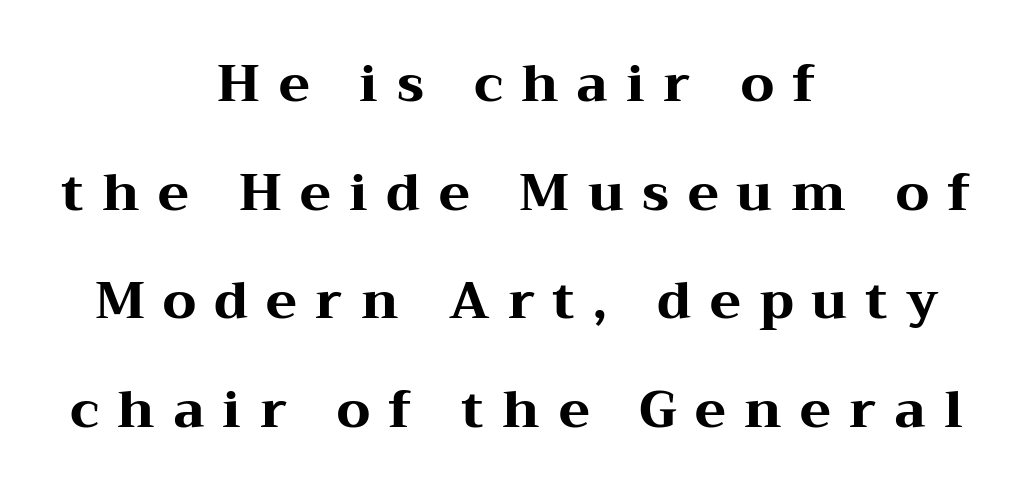
The image shows 51 px heavy, wide serif type, upright; set centered, loose line spacing (2.13x), unusually wide letter spacing (+0.36 em), not underlined; medium stroke contrast and a medium x-height.
